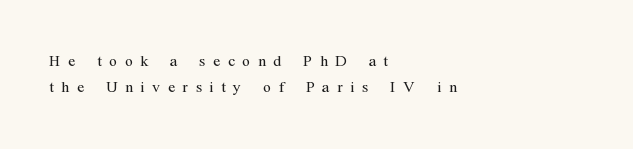
Q: Is the text bold? A: No.
Q: Is the text italic (slanted)? A: No, it is upright.
Q: Is the text underlined? A: No.
Q: How is the paragraph aligned? A: Left-aligned.
Q: Is the spacing between letters normal or unusually wide? A: Unusually wide.
